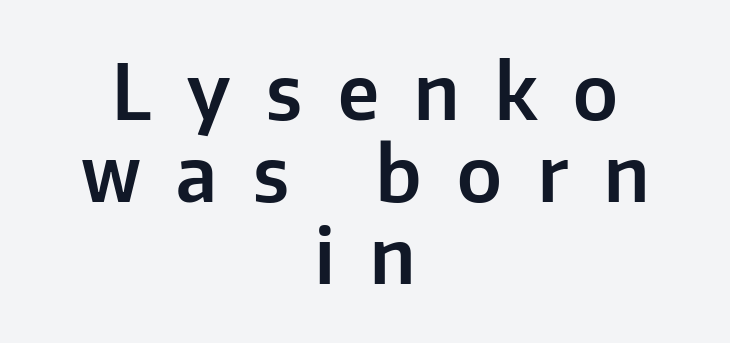
Q: Is the text italic (slanted)? A: No, it is upright.
Q: Is the typeface a serif or a sans-serif typeface? A: Sans-serif.
Q: Is the text underlined? A: No.
Q: How is the paragraph aligned? A: Centered.
Q: Is the spacing between letters normal or unusually wide? A: Unusually wide.
Q: Is the spacing between lines tight, normal or loose? A: Tight.
Q: Width (condensed, normal, or wide)? A: Normal.
Q: Stroke contrast? A: Low.
Q: x-height? A: Medium.
Q: Monospaced? A: No.
